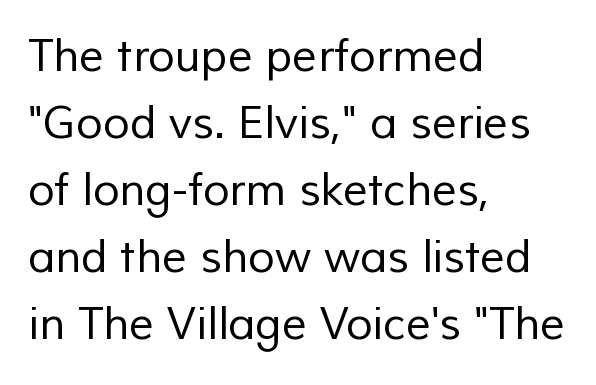
Tracking here is standard; glyphs follow each other at the usual distance. This rendering uses left alignment, leaving the right contour irregular. Normally led — the rows are evenly, conventionally spaced. Glance below the letters and you will spot only blank space. Varying glyph widths throughout — classic text-font behaviour.
